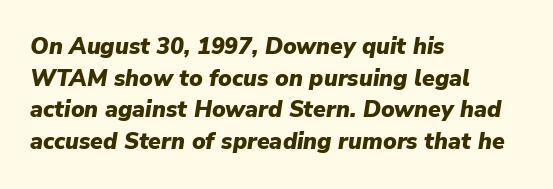
Q: Is the text bold? A: Yes.
Q: Is the text italic (slanted)? A: Yes, it leans right by about 9 degrees.
Q: Is the text underlined? A: No.
Q: How is the paragraph aligned? A: Left-aligned.
Q: Is the spacing between letters normal or unusually wide? A: Normal.
Q: Is the spacing between lines tight, normal or loose? A: Normal.
